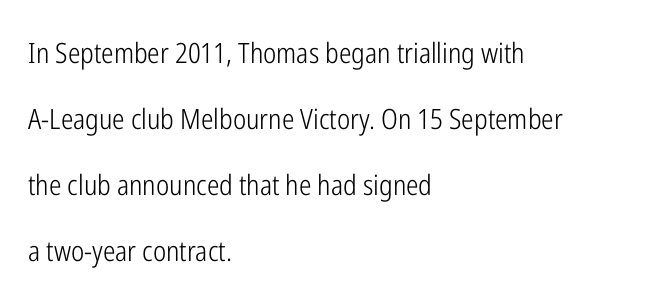
The image shows 28 px light, condensed sans-serif type, upright; set left-aligned, loose line spacing (2.36x), normal letter spacing, not underlined; low stroke contrast and a medium x-height.
